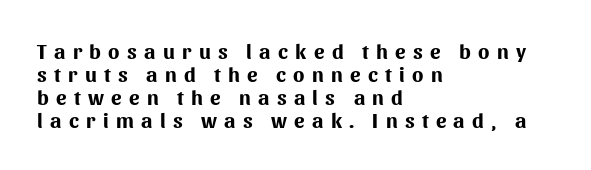
The image shows 21 px bold type, upright; set left-aligned, tight line spacing (1.1x), unusually wide letter spacing (+0.35 em), not underlined.
